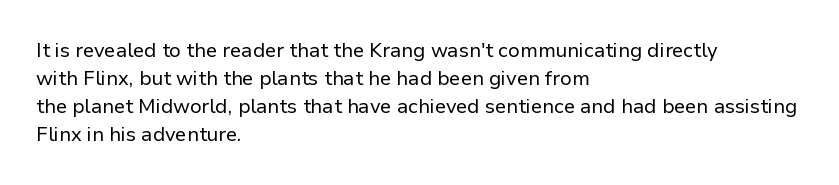
A roman cut, with each character standing at attention. Compared with a centered layout, this one pins lines to the left instead. Evenly set lines give the paragraph a standard silhouette. Heft: none added — not bold. The baseline area is clear.
